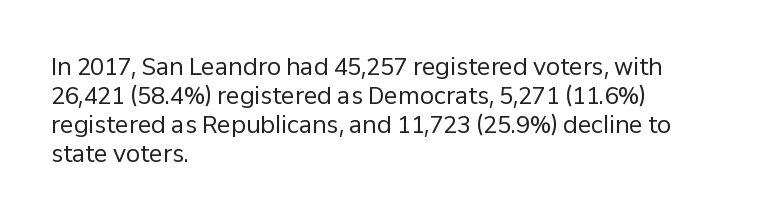
{"italic": "no", "bold": "no", "underline": "no", "align": "left", "line_spacing": "normal", "line_spacing_ratio": 1.26, "letter_spacing": "normal", "letter_spacing_em": 0.0, "glyph_px": 23}
